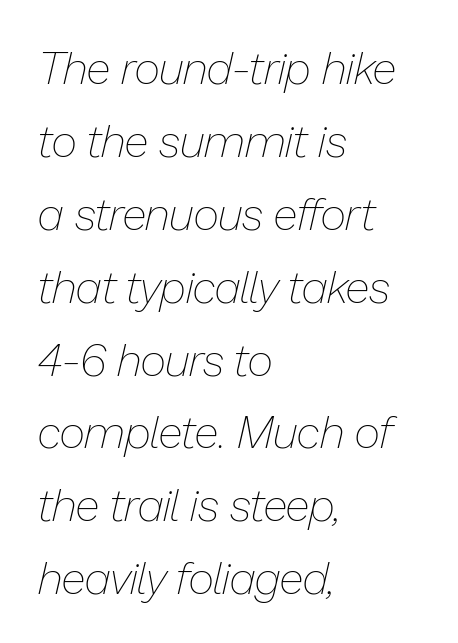
The designer left line spacing at the default. Does the copy run flush right? No — it runs flush left. The specimen reads as italic at a glance. Rule under the text: the space is simply empty. A typesetter would call this proportional, since set widths differ per character. Does extra space separate the letters? No, they use regular spacing.
